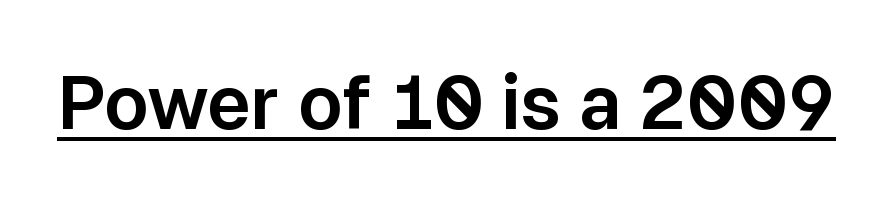
{"serif": "no", "italic": "no", "width": "normal", "stroke_contrast": "low", "x_height": "medium", "monospaced": "no", "underline": "yes", "letter_spacing": "normal", "letter_spacing_em": 0.0, "glyph_px": 74}
